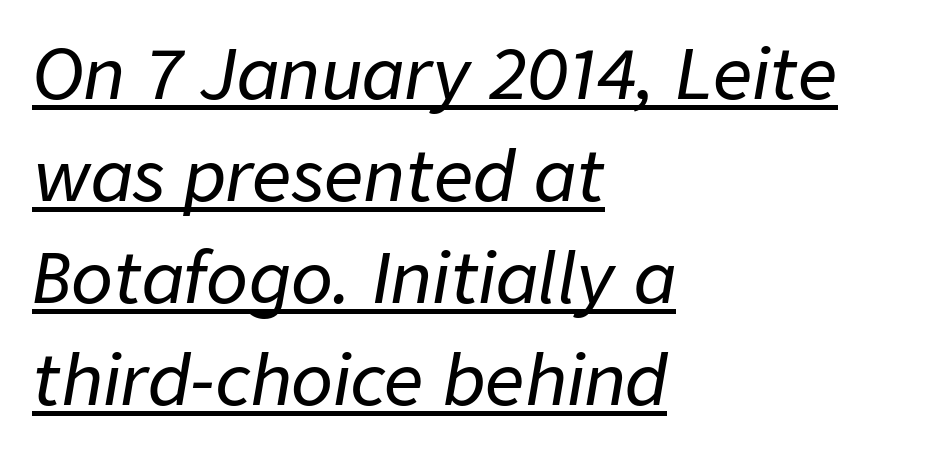
{"italic": "yes", "lean": "right", "slant_degrees": 9, "width": "normal", "stroke_contrast": "low", "x_height": "medium", "monospaced": "no", "underline": "yes", "align": "left", "line_spacing": "normal", "line_spacing_ratio": 1.48, "letter_spacing": "normal", "letter_spacing_em": 0.0, "glyph_px": 69}
